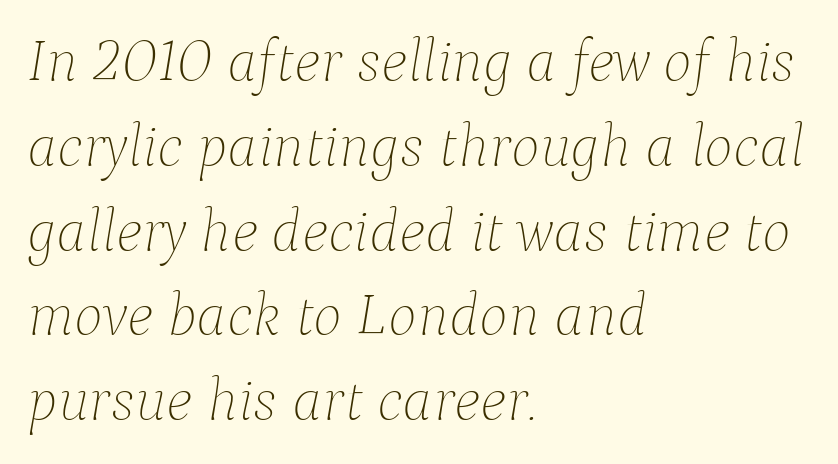
Q: Is the text bold? A: No.
Q: Is the text italic (slanted)? A: Yes, it leans right by about 9 degrees.
Q: Is the text underlined? A: No.
Q: How is the paragraph aligned? A: Left-aligned.
Q: Is the spacing between letters normal or unusually wide? A: Normal.
Q: Is the spacing between lines tight, normal or loose? A: Normal.
Q: Width (condensed, normal, or wide)? A: Normal.
Q: Stroke contrast? A: Low.
Q: x-height? A: Medium.
Q: Monospaced? A: No.
